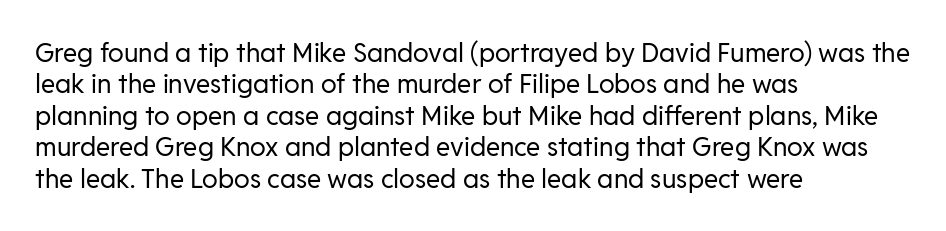
The image shows 26 px text type, upright; set left-aligned, line spacing 1.21x, normal letter spacing, not underlined.
